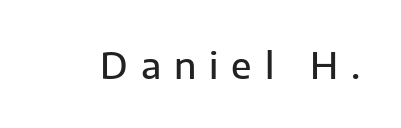
The image shows 36 px semibold sans-serif type, upright; set unusually wide letter spacing (+0.36 em), not underlined; low stroke contrast and a medium x-height.
